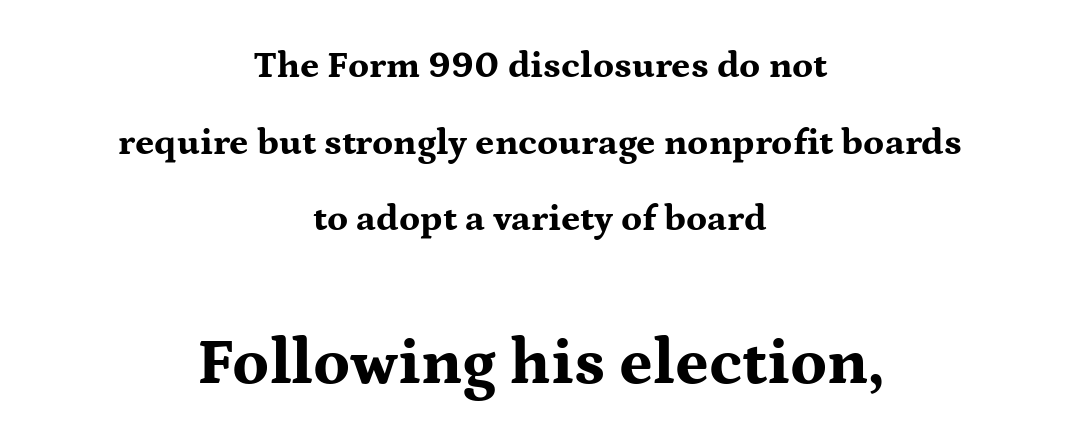
Q: Is the text bold? A: Yes.
Q: Is the text italic (slanted)? A: No, it is upright.
Q: Is the typeface a serif or a sans-serif typeface? A: Serif.
Q: Is the text underlined? A: No.
Q: How is the paragraph aligned? A: Centered.
Q: Is the spacing between letters normal or unusually wide? A: Normal.
Q: Is the spacing between lines tight, normal or loose? A: Loose.
Q: Which block of text is set in a larger size, the first (top) or the second (bottom)? A: The second (bottom) one.
Q: Width (condensed, normal, or wide)? A: Wide.
Q: Stroke contrast? A: Medium.
Q: x-height? A: Medium.
Q: Monospaced? A: No.
